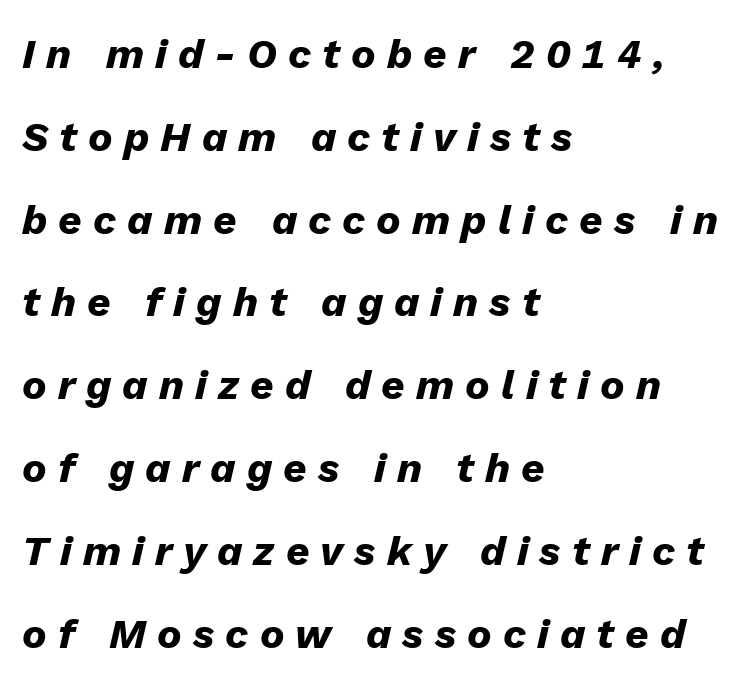
The image shows 41 px heavy type, italic (leaning right); set left-aligned, loose line spacing (2.02x), unusually wide letter spacing (+0.27 em), not underlined; low stroke contrast and a medium x-height.
